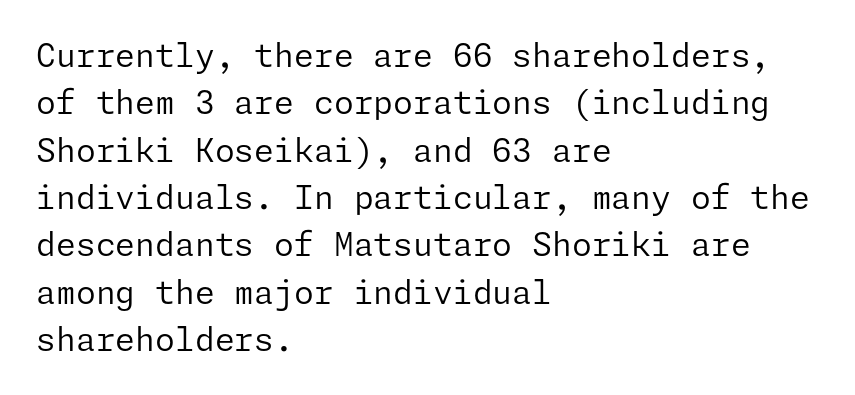
Q: Is the text bold? A: No.
Q: Is the text italic (slanted)? A: No, it is upright.
Q: Is the typeface a serif or a sans-serif typeface? A: Sans-serif.
Q: Is the text underlined? A: No.
Q: How is the paragraph aligned? A: Left-aligned.
Q: Is the spacing between letters normal or unusually wide? A: Normal.
Q: Is the spacing between lines tight, normal or loose? A: Normal.
Q: Width (condensed, normal, or wide)? A: Normal.
Q: Stroke contrast? A: Low.
Q: x-height? A: Medium.
